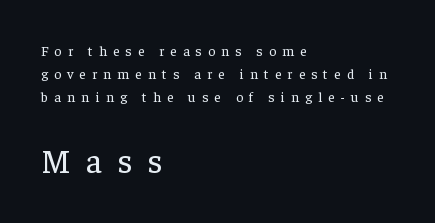
Q: Is the text bold? A: No.
Q: Is the text italic (slanted)? A: No, it is upright.
Q: Is the typeface a serif or a sans-serif typeface? A: Serif.
Q: Is the text underlined? A: No.
Q: How is the paragraph aligned? A: Left-aligned.
Q: Is the spacing between letters normal or unusually wide? A: Unusually wide.
Q: Is the spacing between lines tight, normal or loose? A: Normal.
Q: Which block of text is set in a larger size, the first (top) or the second (bottom)? A: The second (bottom) one.
Q: Width (condensed, normal, or wide)? A: Normal.
Q: Stroke contrast? A: Low.
Q: x-height? A: Medium.
Q: Monospaced? A: No.
